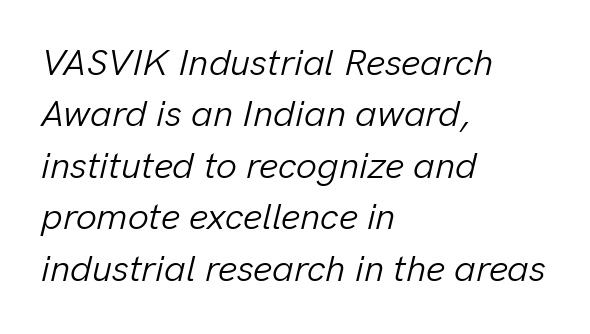
{"italic": "yes", "lean": "right", "slant_degrees": 13, "bold": "no", "weight": "light", "width": "normal", "stroke_contrast": "low", "x_height": "medium", "monospaced": "no", "underline": "no", "align": "left", "line_spacing": "normal", "line_spacing_ratio": 1.39, "letter_spacing": "normal", "letter_spacing_em": 0.0, "glyph_px": 37}
